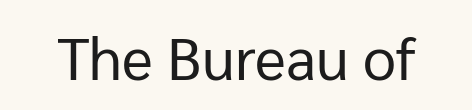
Q: Is the text bold? A: No.
Q: Is the text italic (slanted)? A: No, it is upright.
Q: Is the typeface a serif or a sans-serif typeface? A: Sans-serif.
Q: Is the text underlined? A: No.
Q: Is the spacing between letters normal or unusually wide? A: Normal.
Q: Width (condensed, normal, or wide)? A: Normal.
Q: Stroke contrast? A: Low.
Q: x-height? A: Medium.
Q: Monospaced? A: No.
